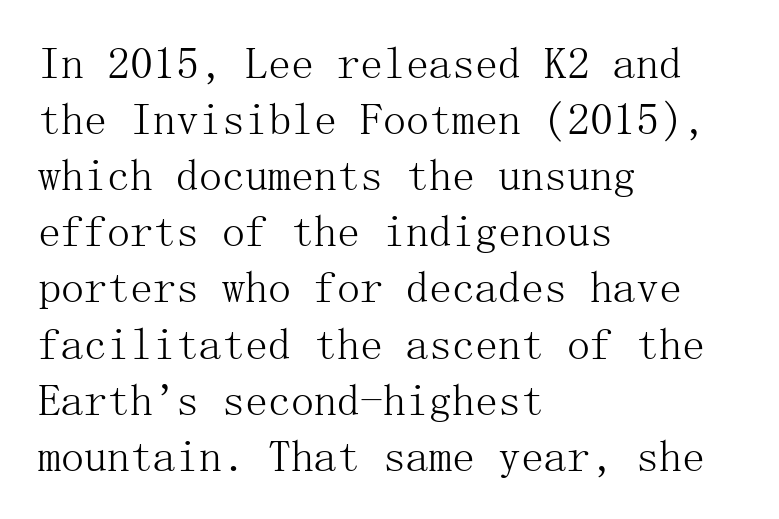
The image shows 46 px light serif type, upright; set left-aligned, line spacing 1.22x, normal letter spacing, not underlined; medium stroke contrast and a medium x-height.
